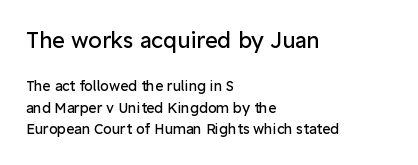
{"italic": "no", "bold": "no", "underline": "no", "align": "left", "line_spacing": "normal", "line_spacing_ratio": 1.53, "letter_spacing": "normal", "letter_spacing_em": 0.0, "larger_block": "first", "size_ratio": 1.57, "glyph_px": 22}
